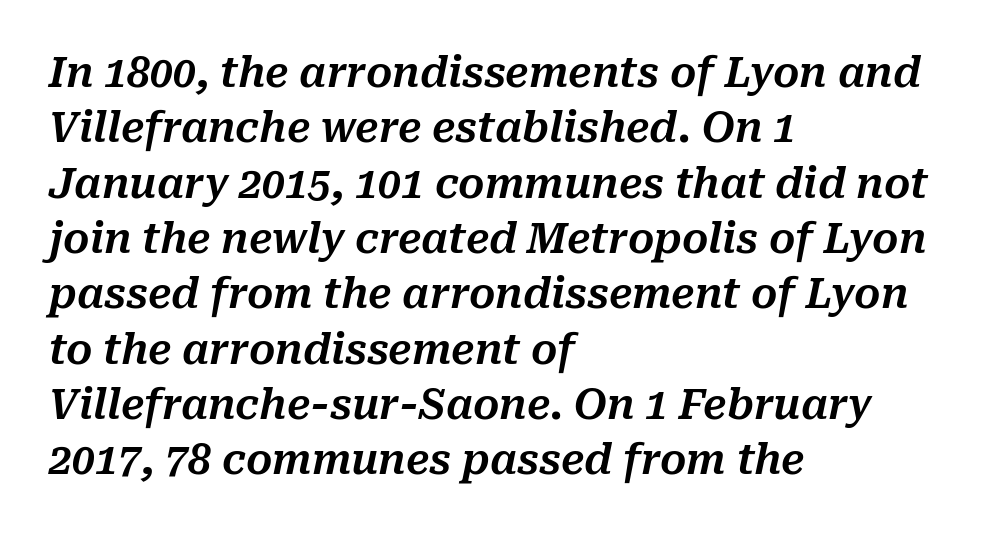
The image shows 41 px text type, italic (leaning right); set left-aligned, normal line spacing (1.35x), normal letter spacing, not underlined; medium stroke contrast and a medium x-height.
